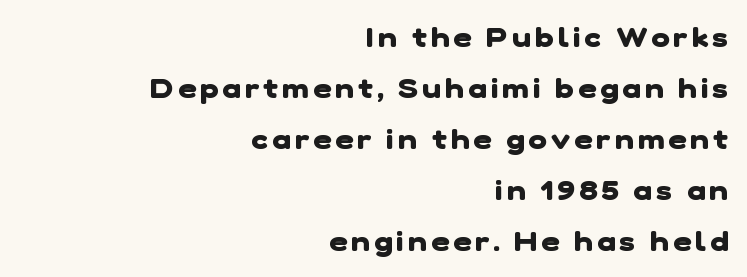
As a designer I'd log this as weight 700, bold. All the whitespace from short lines collects on the left. Plain, unruled lines of type. These lines are rendered in a variable-pitch font.
